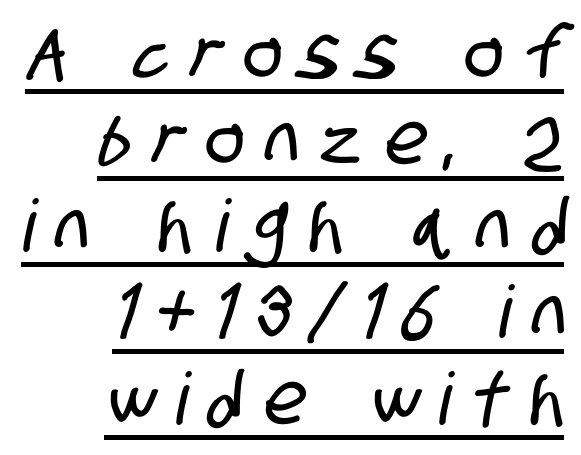
Q: Is the typeface a serif or a sans-serif typeface? A: Sans-serif.
Q: Is the text underlined? A: Yes.
Q: How is the paragraph aligned? A: Right-aligned.
Q: Is the spacing between letters normal or unusually wide? A: Unusually wide.
Q: Width (condensed, normal, or wide)? A: Condensed.
Q: Stroke contrast? A: Low.
Q: x-height? A: Large.
Q: Monospaced? A: No.
